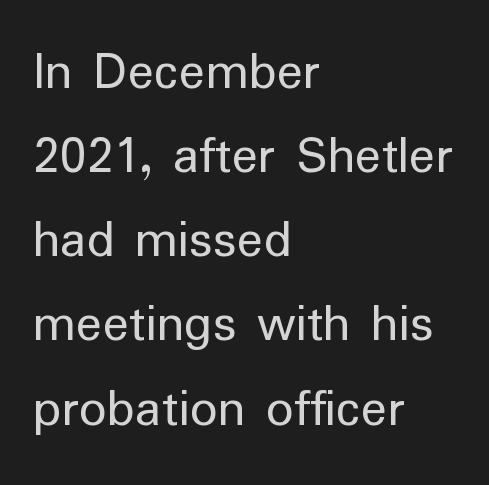
The image shows 55 px regular-weight sans-serif type, upright; set left-aligned, normal line spacing (1.53x), normal letter spacing, not underlined; low stroke contrast and a medium x-height.
